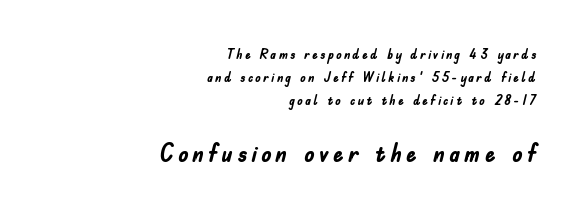
Is there much room between lines? A standard amount, neither cramped nor airy. The passage is arranged like a letterhead date or caption credit — flush right. Typographic density is high because the face is bold.
